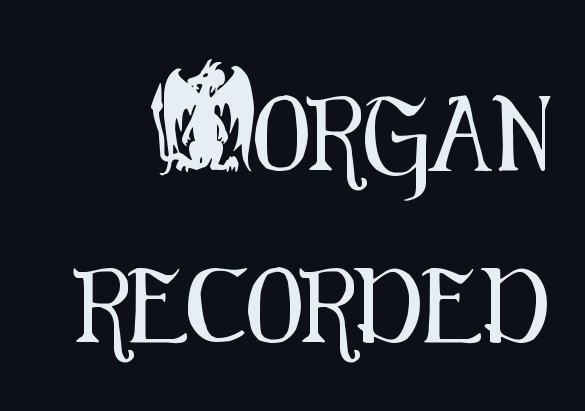
The image shows 74 px condensed sans-serif type, upright; set loose line spacing (2.33x), normal letter spacing, not underlined; medium stroke contrast and a small x-height.
